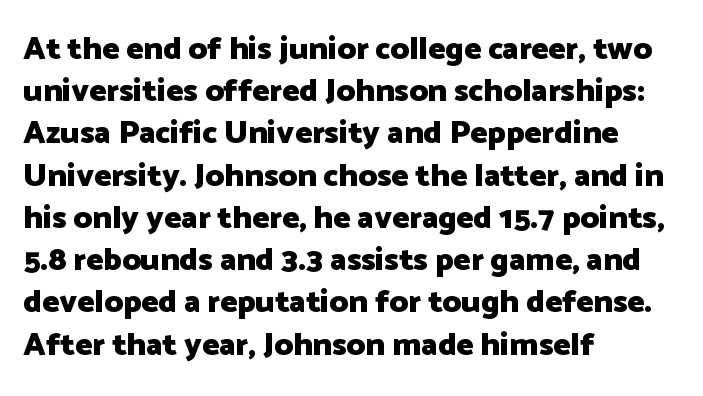
Q: Is the text bold? A: Yes.
Q: Is the text italic (slanted)? A: No, it is upright.
Q: Is the typeface a serif or a sans-serif typeface? A: Sans-serif.
Q: Is the text underlined? A: No.
Q: How is the paragraph aligned? A: Left-aligned.
Q: Is the spacing between letters normal or unusually wide? A: Normal.
Q: Is the spacing between lines tight, normal or loose? A: Normal.
Q: Width (condensed, normal, or wide)? A: Normal.
Q: Stroke contrast? A: Low.
Q: x-height? A: Medium.
Q: Monospaced? A: No.
